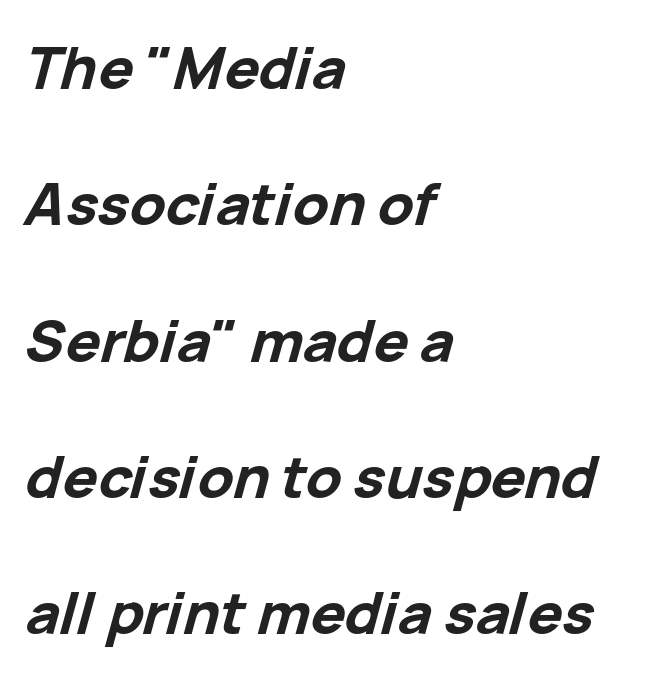
Typesetter's note: full bold, strokes at maximum text heaviness. Unmarked baselines from the first word to the last. Default kerning and tracking; the words read as compact shapes. Characters are canted at an angle relative to the baseline's perpendicular. Think of a printed novel: that variable character pitch is what you see here.
